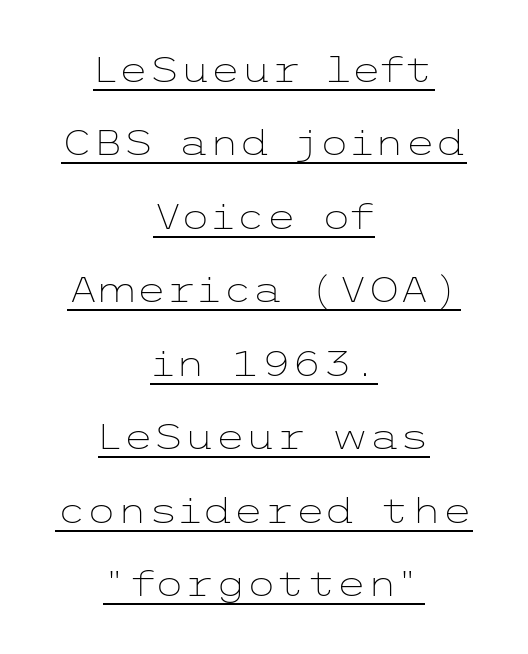
The image shows 35 px light, wide sans-serif type, upright; set centered, loose line spacing (2.1x), normal letter spacing, underlined; low stroke contrast and a medium x-height.
